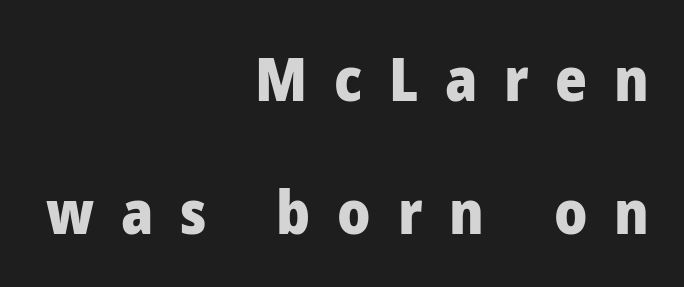
{"serif": "no", "italic": "no", "bold": "yes", "weight": "heavy", "width": "normal", "stroke_contrast": "low", "x_height": "medium", "monospaced": "no", "underline": "no", "align": "right", "line_spacing": "loose", "line_spacing_ratio": 2.18, "letter_spacing": "wide", "letter_spacing_em": 0.44, "glyph_px": 61}
